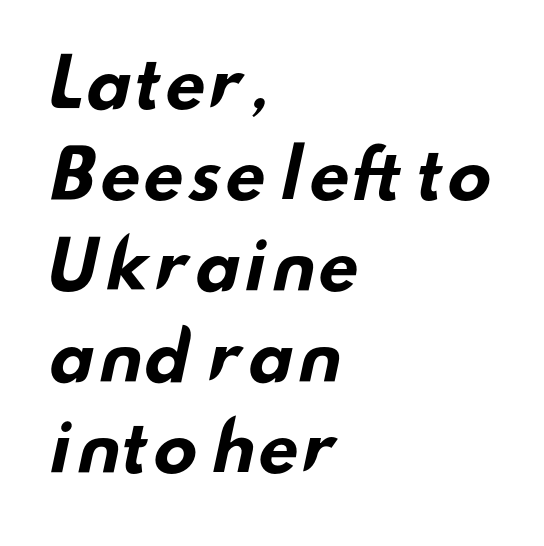
Q: Is the text bold? A: Yes.
Q: Is the typeface a serif or a sans-serif typeface? A: Sans-serif.
Q: Is the text underlined? A: No.
Q: How is the paragraph aligned? A: Left-aligned.
Q: Is the spacing between letters normal or unusually wide? A: Normal.
Q: Is the spacing between lines tight, normal or loose? A: Normal.
Q: Width (condensed, normal, or wide)? A: Wide.
Q: Stroke contrast? A: Low.
Q: x-height? A: Small.
Q: Monospaced? A: No.
